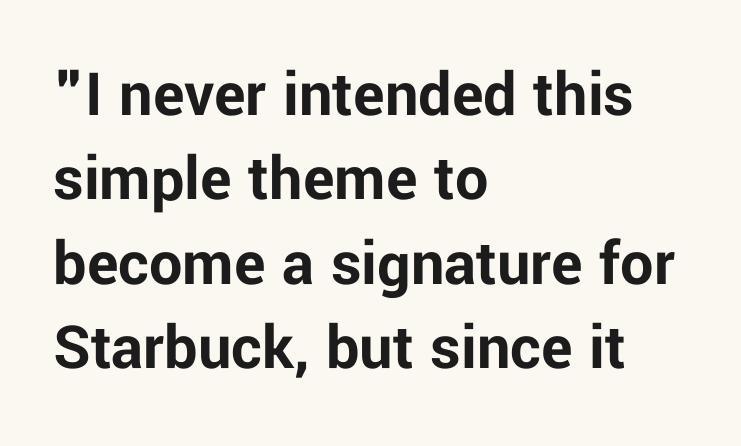
Q: Is the text bold? A: Yes.
Q: Is the text italic (slanted)? A: No, it is upright.
Q: Is the typeface a serif or a sans-serif typeface? A: Sans-serif.
Q: Is the text underlined? A: No.
Q: How is the paragraph aligned? A: Left-aligned.
Q: Is the spacing between letters normal or unusually wide? A: Normal.
Q: Is the spacing between lines tight, normal or loose? A: Normal.
Q: Width (condensed, normal, or wide)? A: Normal.
Q: Stroke contrast? A: Low.
Q: x-height? A: Medium.
Q: Monospaced? A: No.
